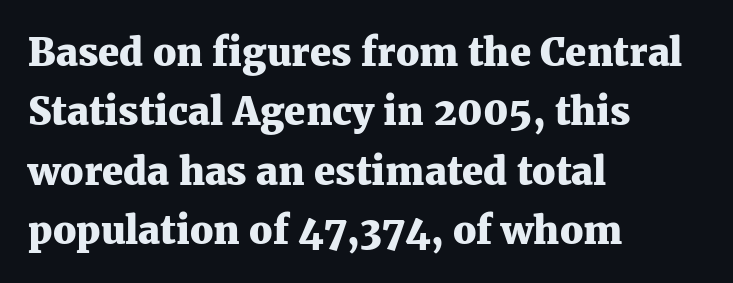
Q: Is the text bold? A: Yes.
Q: Is the text italic (slanted)? A: No, it is upright.
Q: Is the typeface a serif or a sans-serif typeface? A: Serif.
Q: Is the text underlined? A: No.
Q: How is the paragraph aligned? A: Left-aligned.
Q: Is the spacing between letters normal or unusually wide? A: Normal.
Q: Is the spacing between lines tight, normal or loose? A: Normal.
Q: Width (condensed, normal, or wide)? A: Normal.
Q: Stroke contrast? A: Medium.
Q: x-height? A: Medium.
Q: Monospaced? A: No.
